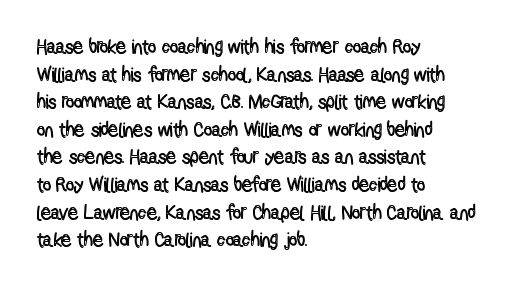
Q: Is the text italic (slanted)? A: No, it is upright.
Q: Is the text underlined? A: No.
Q: How is the paragraph aligned? A: Left-aligned.
Q: Is the spacing between letters normal or unusually wide? A: Normal.
Q: Is the spacing between lines tight, normal or loose? A: Normal.
